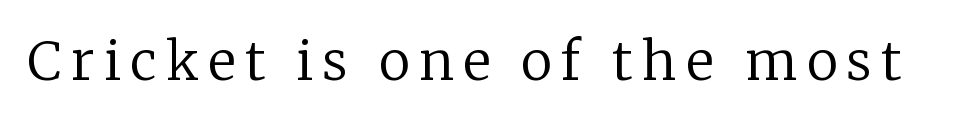
Q: Is the text bold? A: No.
Q: Is the text italic (slanted)? A: No, it is upright.
Q: Is the typeface a serif or a sans-serif typeface? A: Serif.
Q: Is the text underlined? A: No.
Q: Width (condensed, normal, or wide)? A: Normal.
Q: Stroke contrast? A: Low.
Q: x-height? A: Medium.
Q: Monospaced? A: No.
